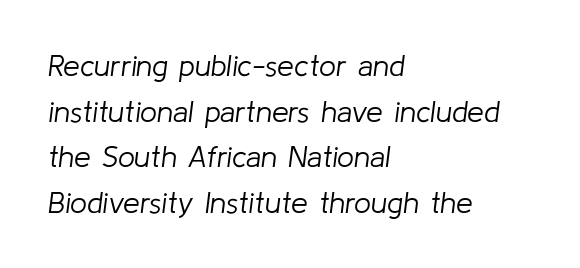
Quick note: italic. Counters stay open thanks to moderate or lighter strokes. Is the block centered? No — it sits flush against the left margin. Normally led — the rows are evenly, conventionally spaced. The face used here is rendered with its standard letterfit. Unmarked baselines from the first word to the last.
